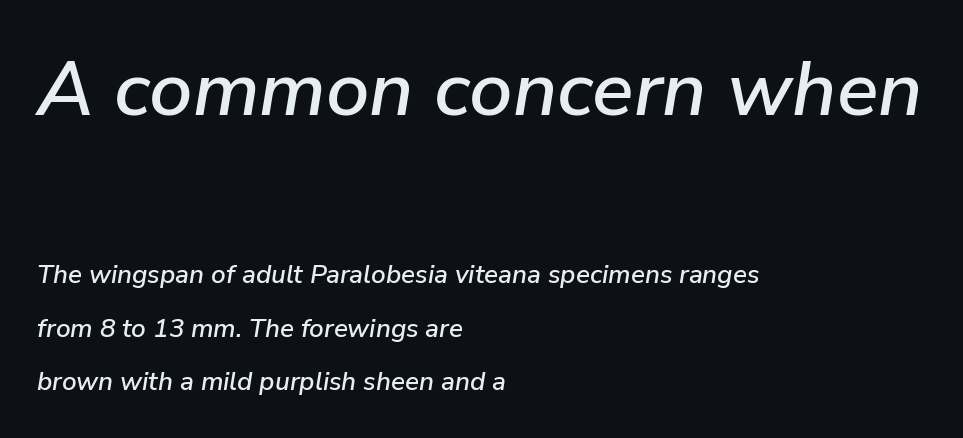
{"italic": "yes", "lean": "right", "slant_degrees": 9, "width": "normal", "stroke_contrast": "low", "x_height": "medium", "monospaced": "no", "underline": "no", "align": "left", "line_spacing": "loose", "line_spacing_ratio": 2.05, "letter_spacing": "normal", "letter_spacing_em": 0.0, "larger_block": "first", "size_ratio": 2.96, "glyph_px": 77}
